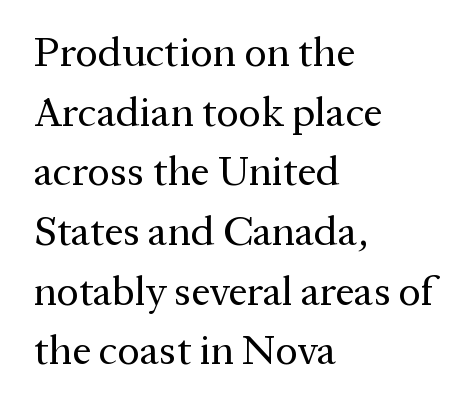
Q: Is the text bold? A: No.
Q: Is the text italic (slanted)? A: No, it is upright.
Q: Is the typeface a serif or a sans-serif typeface? A: Serif.
Q: Is the text underlined? A: No.
Q: How is the paragraph aligned? A: Left-aligned.
Q: Is the spacing between letters normal or unusually wide? A: Normal.
Q: Is the spacing between lines tight, normal or loose? A: Normal.
Q: Width (condensed, normal, or wide)? A: Normal.
Q: Stroke contrast? A: Medium.
Q: x-height? A: Medium.
Q: Monospaced? A: No.
